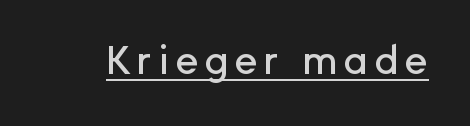
The image shows 39 px sans-serif type, upright; set underlined; low stroke contrast and a medium x-height.
